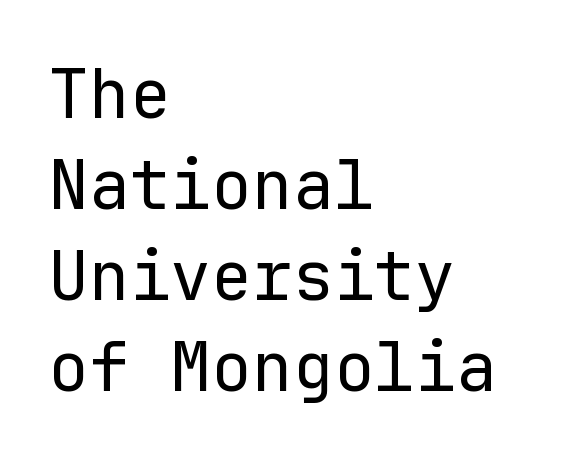
The image shows 68 px regular-weight sans-serif type, upright, monospaced; set left-aligned, normal line spacing (1.34x), normal letter spacing, not underlined; low stroke contrast and a medium x-height.
